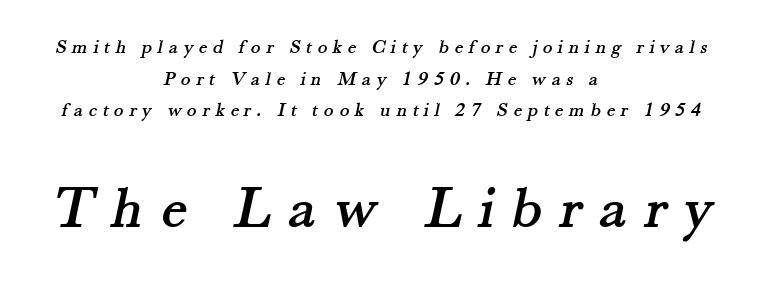
Q: Is the typeface a serif or a sans-serif typeface? A: Serif.
Q: Is the text underlined? A: No.
Q: How is the paragraph aligned? A: Centered.
Q: Is the spacing between letters normal or unusually wide? A: Unusually wide.
Q: Is the spacing between lines tight, normal or loose? A: Normal.
Q: Which block of text is set in a larger size, the first (top) or the second (bottom)? A: The second (bottom) one.
Q: Width (condensed, normal, or wide)? A: Normal.
Q: Stroke contrast? A: Medium.
Q: x-height? A: Small.
Q: Monospaced? A: No.
